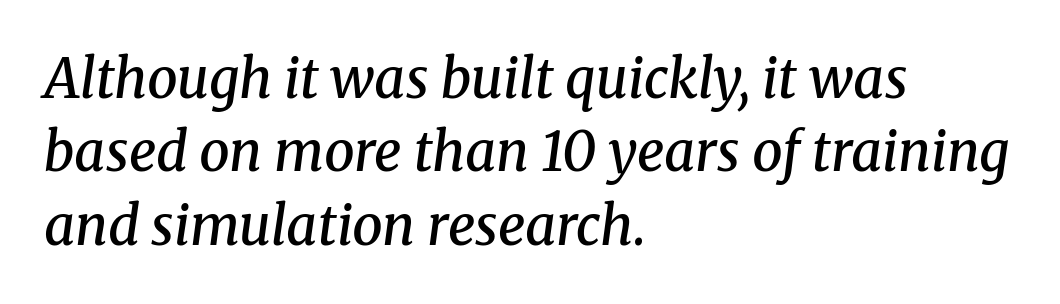
Q: Is the text bold? A: Semi-bold.
Q: Is the text italic (slanted)? A: Yes, it leans right by about 8 degrees.
Q: Is the typeface a serif or a sans-serif typeface? A: Serif.
Q: Is the text underlined? A: No.
Q: How is the paragraph aligned? A: Left-aligned.
Q: Is the spacing between letters normal or unusually wide? A: Normal.
Q: Is the spacing between lines tight, normal or loose? A: Normal.
Q: Width (condensed, normal, or wide)? A: Normal.
Q: Stroke contrast? A: Medium.
Q: x-height? A: Medium.
Q: Monospaced? A: No.
